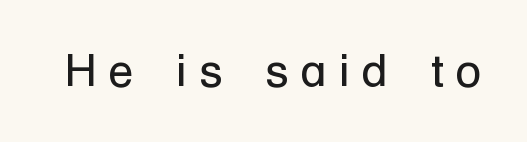
Q: Is the text bold? A: No.
Q: Is the text italic (slanted)? A: No, it is upright.
Q: Is the typeface a serif or a sans-serif typeface? A: Sans-serif.
Q: Is the text underlined? A: No.
Q: Is the spacing between letters normal or unusually wide? A: Unusually wide.
Q: Width (condensed, normal, or wide)? A: Normal.
Q: Stroke contrast? A: Low.
Q: x-height? A: Medium.
Q: Monospaced? A: No.
